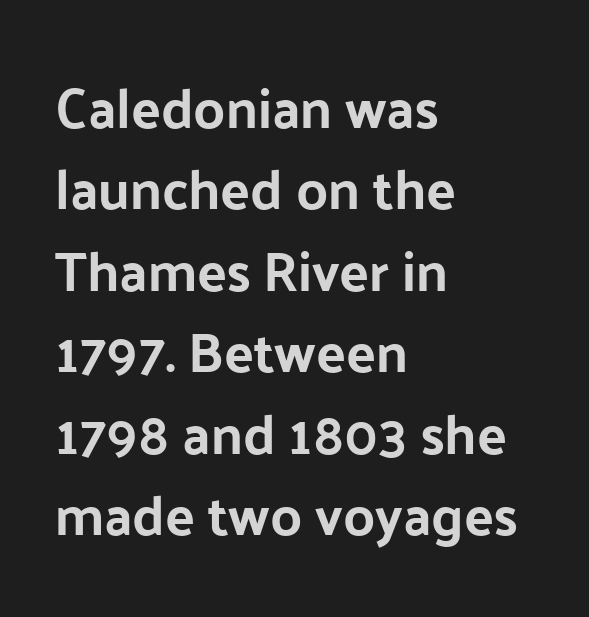
The lines in this sample share a left origin and differ only in where they stop. The sample has been set heavy, in full bold. Between one letter and the next there's only the usual sliver of space. Observe the absence of serifs on each vertical stroke in this sample. No italicization has been applied; the sample stays upright. Regular leading.
